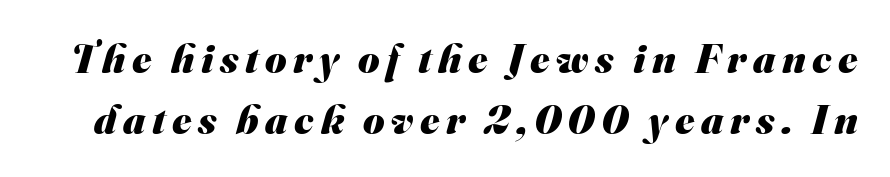
{"serif": "no", "bold": "yes", "weight": "heavy", "width": "normal", "stroke_contrast": "medium", "x_height": "small", "monospaced": "no", "underline": "no", "line_spacing": "normal", "line_spacing_ratio": 1.48, "glyph_px": 41}
